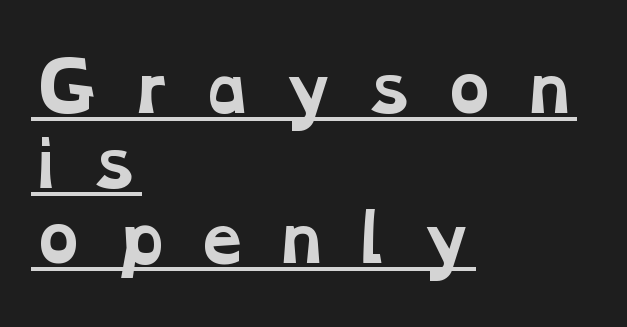
Q: Is the text bold? A: Yes.
Q: Is the typeface a serif or a sans-serif typeface? A: Serif.
Q: Is the text underlined? A: Yes.
Q: How is the paragraph aligned? A: Left-aligned.
Q: Is the spacing between letters normal or unusually wide? A: Unusually wide.
Q: Width (condensed, normal, or wide)? A: Wide.
Q: Stroke contrast? A: Low.
Q: x-height? A: Medium.
Q: Monospaced? A: No.
